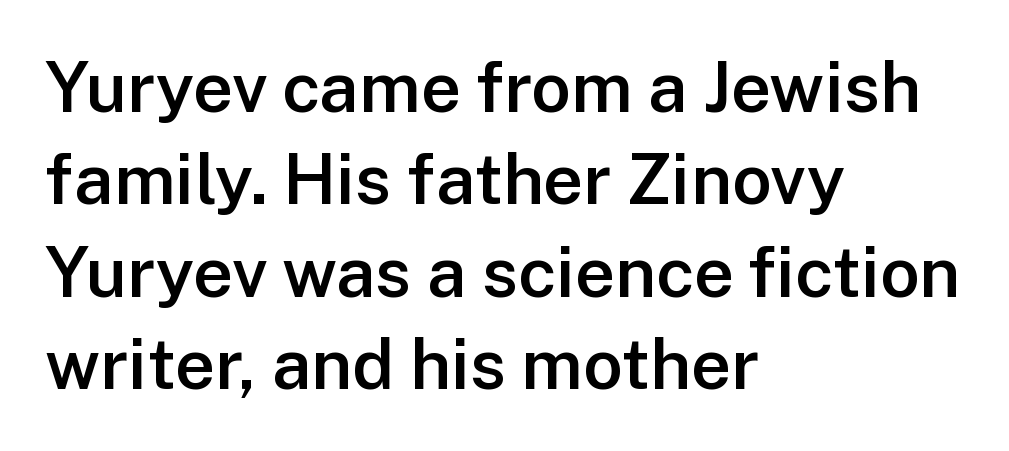
A typesetter would label this face a sans. The line texture is even and compact thanks to regular tracking. Slightly chunky letters — semibold, I'd say, not full bold. The designer left line spacing at the default.
